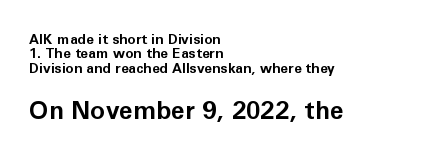
The image shows 25 px bold type, upright; set left-aligned, tight line spacing (1.03x), normal letter spacing, not underlined; the second (bottom) block is 1.79x larger.
